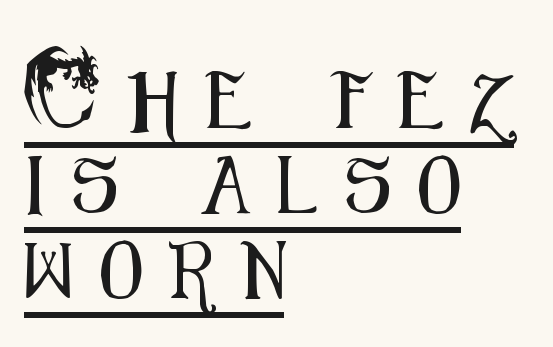
Glance below the letters and you will spot a drawn line. Casual observation: everything's shoved over to the left. In terms of letterspacing, this is a distinctly airy, spread setting. These lines are rendered in a variable-pitch font. Does the type have serifs? No, each stem ends abruptly.
